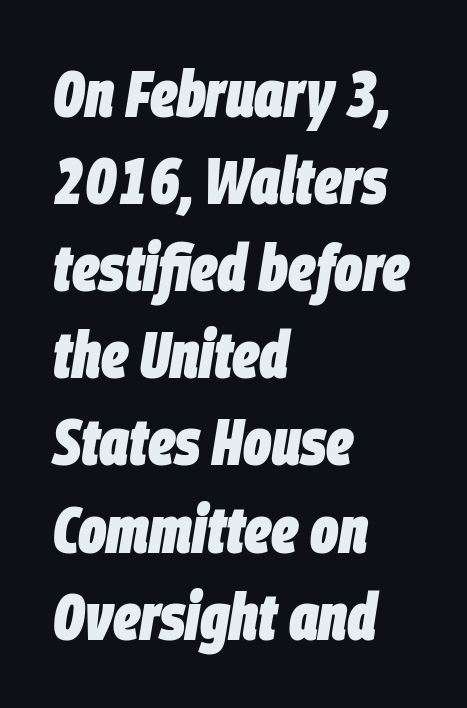
Each letter keeps its own natural width here, so spacing adapts to shape. This sample uses plain, unmodified letter spacing. The area under the type is left untouched. Does the weight exceed regular? Yes, all the way to bold.
